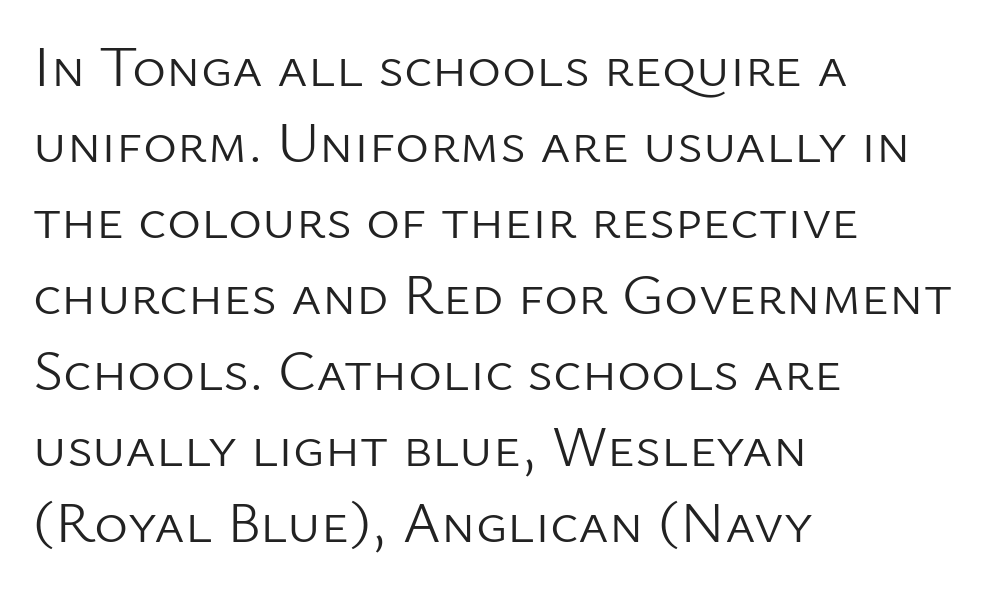
These lines are rendered in a variable-pitch font. The tracking reads as untouched default to a designer's eye. The gap between lines stays unmarked. Check where the strokes stop: nothing finishes them off — pure sans. Interline gaps are of average width in this sample.
